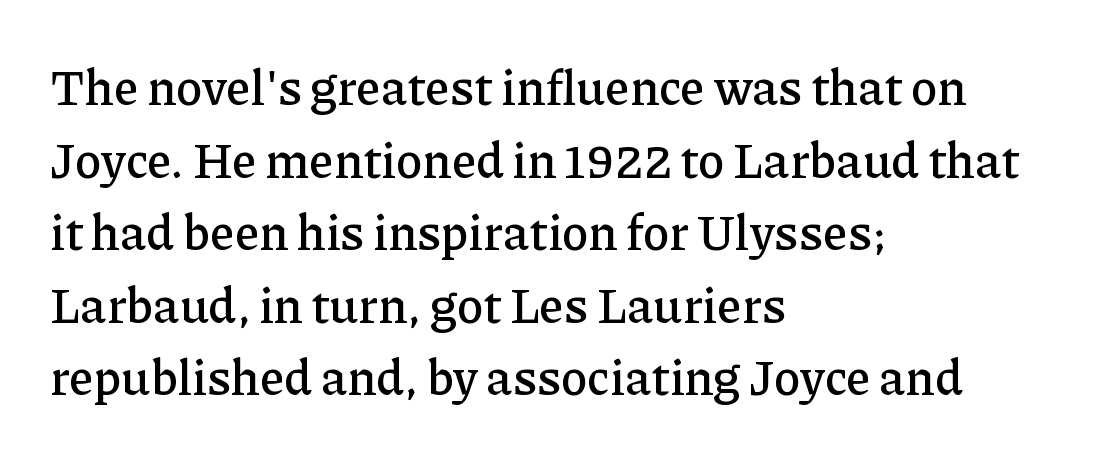
The axis of the letterforms is exactly vertical. Is the block centered? No — it sits flush against the left margin. A typesetter would call this proportional, since set widths differ per character. Examine the stroke ends and you'll spot serifs. Line spacing here is normal.
